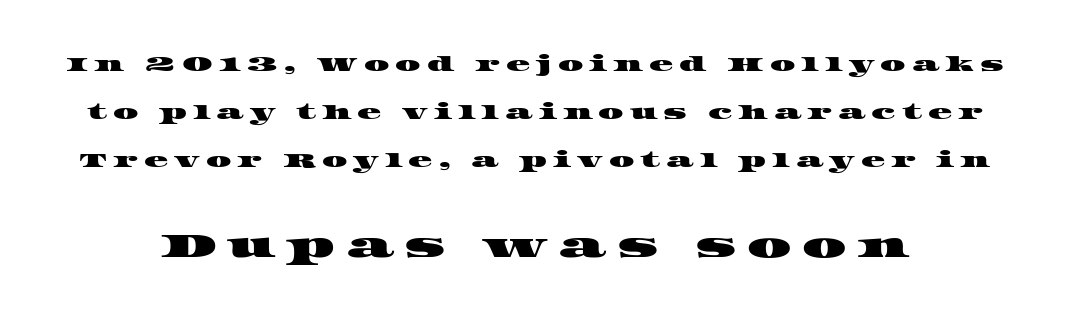
{"serif": "yes", "width": "wide", "stroke_contrast": "high", "x_height": "large", "monospaced": "no", "underline": "no", "line_spacing": "loose", "line_spacing_ratio": 2.4, "letter_spacing": "wide", "letter_spacing_em": 0.3, "larger_block": "second", "size_ratio": 1.75, "glyph_px": 35}
